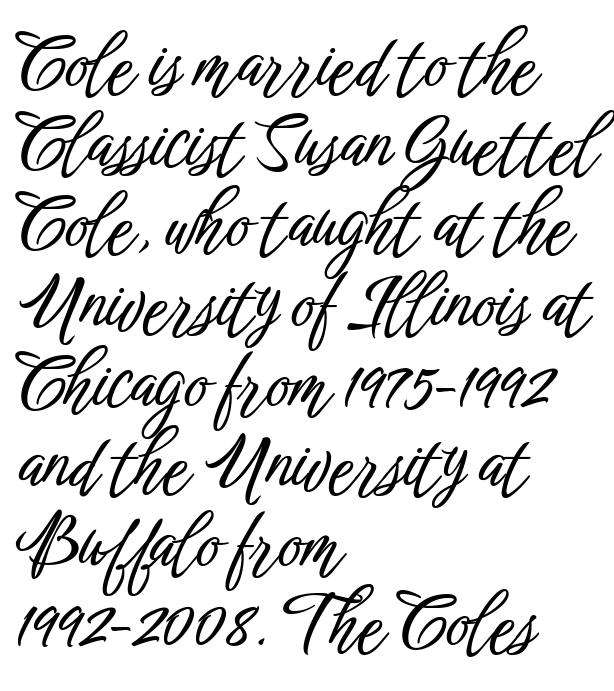
Q: Is the text italic (slanted)? A: Yes.
Q: Is the typeface a serif or a sans-serif typeface? A: Sans-serif.
Q: Is the text underlined? A: No.
Q: How is the paragraph aligned? A: Left-aligned.
Q: Is the spacing between letters normal or unusually wide? A: Normal.
Q: Is the spacing between lines tight, normal or loose? A: Tight.
Q: Width (condensed, normal, or wide)? A: Condensed.
Q: Stroke contrast? A: Low.
Q: x-height? A: Medium.
Q: Monospaced? A: No.
